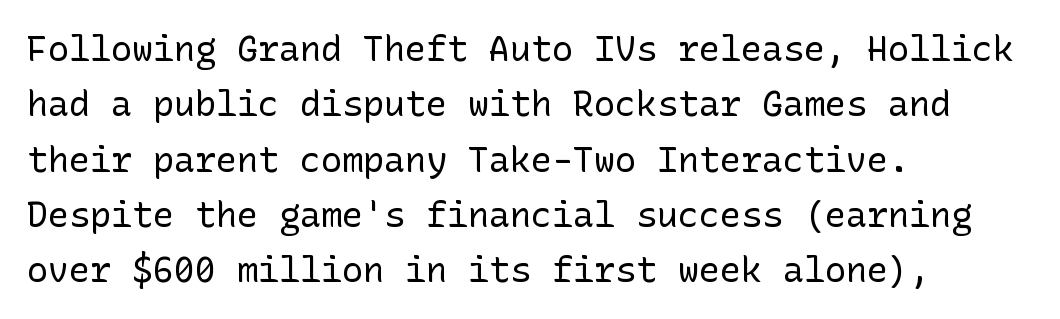
Q: Is the text bold? A: No.
Q: Is the text italic (slanted)? A: No, it is upright.
Q: Is the typeface a serif or a sans-serif typeface? A: Sans-serif.
Q: Is the text underlined? A: No.
Q: How is the paragraph aligned? A: Left-aligned.
Q: Is the spacing between letters normal or unusually wide? A: Normal.
Q: Is the spacing between lines tight, normal or loose? A: Normal.
Q: Width (condensed, normal, or wide)? A: Normal.
Q: Stroke contrast? A: Low.
Q: x-height? A: Medium.
